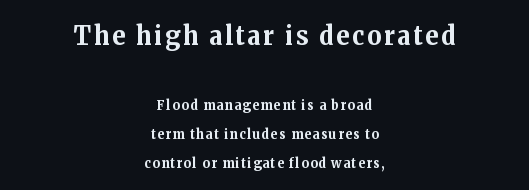
{"italic": "no", "bold": "yes", "underline": "no", "align": "center", "line_spacing": "loose", "line_spacing_ratio": 2.08, "larger_block": "first", "size_ratio": 1.93, "glyph_px": 27}
